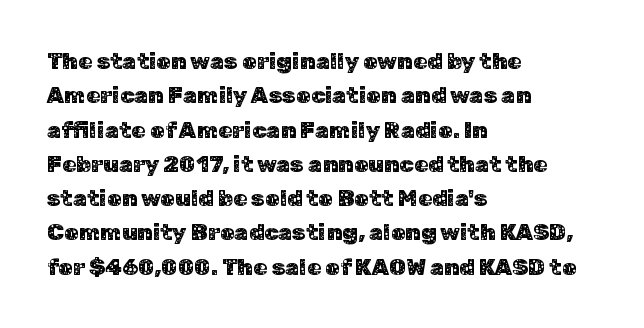
The image shows 23 px text type, upright; set left-aligned, normal line spacing (1.49x), normal letter spacing, not underlined.
